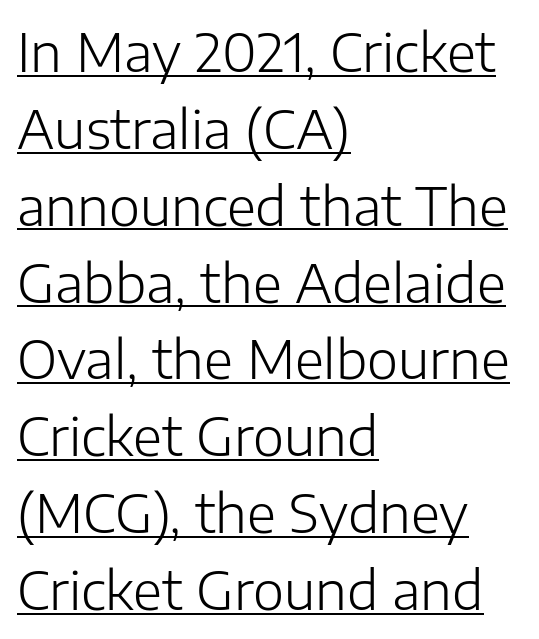
{"serif": "no", "italic": "no", "bold": "no", "weight": "light", "width": "normal", "stroke_contrast": "low", "x_height": "medium", "monospaced": "no", "underline": "yes", "align": "left", "line_spacing": "normal", "line_spacing_ratio": 1.45, "letter_spacing": "normal", "letter_spacing_em": 0.0, "glyph_px": 53}
